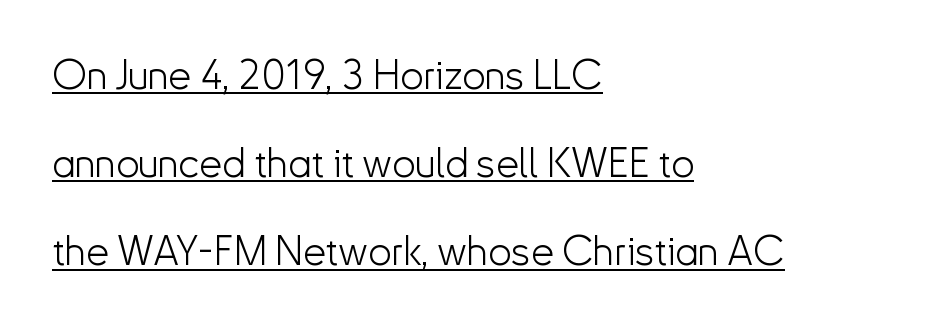
The image shows 41 px light sans-serif type, upright; set left-aligned, loose line spacing (2.15x), normal letter spacing, underlined; low stroke contrast and a small x-height.
